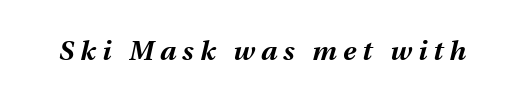
The image shows 27 px bold type, italic (leaning right); set unusually wide letter spacing (+0.23 em), not underlined.
